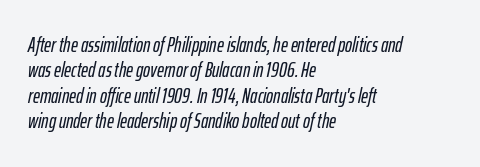
{"italic": "yes", "lean": "right", "slant_degrees": 12, "underline": "no", "align": "left", "line_spacing_ratio": 1.21, "letter_spacing": "normal", "letter_spacing_em": 0.0, "glyph_px": 21}
